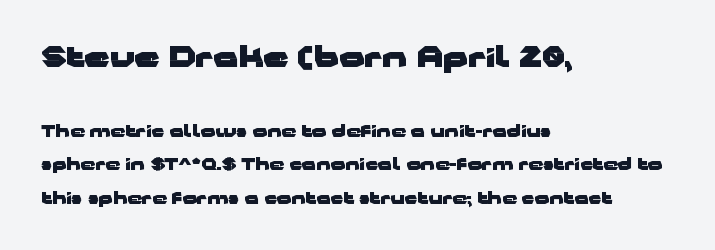
Q: Is the text bold? A: Yes.
Q: Is the text italic (slanted)? A: No, it is upright.
Q: Is the typeface a serif or a sans-serif typeface? A: Sans-serif.
Q: Is the text underlined? A: No.
Q: How is the paragraph aligned? A: Left-aligned.
Q: Is the spacing between letters normal or unusually wide? A: Normal.
Q: Is the spacing between lines tight, normal or loose? A: Loose.
Q: Which block of text is set in a larger size, the first (top) or the second (bottom)? A: The first (top) one.
Q: Width (condensed, normal, or wide)? A: Wide.
Q: Stroke contrast? A: Low.
Q: x-height? A: Medium.
Q: Monospaced? A: No.
